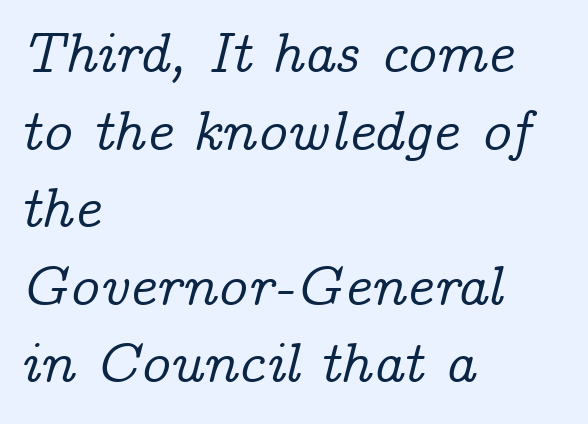
The image shows 57 px serif type, italic (leaning right); set left-aligned, normal line spacing (1.36x), normal letter spacing, not underlined; low stroke contrast and a medium x-height.
